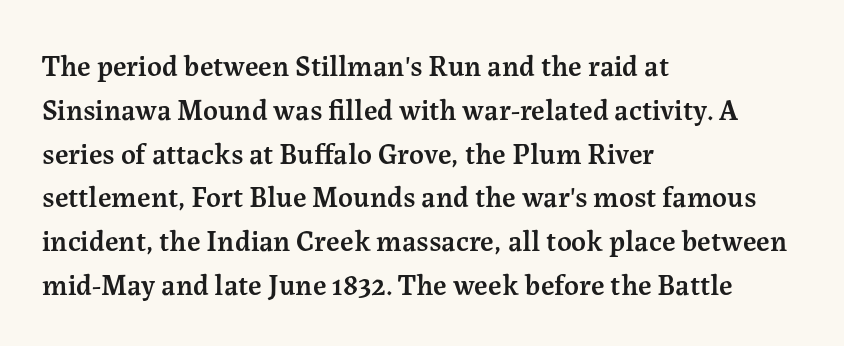
{"serif": "yes", "italic": "no", "bold": "semi", "weight": "semibold", "width": "normal", "stroke_contrast": "medium", "x_height": "medium", "monospaced": "no", "underline": "no", "align": "left", "line_spacing": "normal", "line_spacing_ratio": 1.51, "letter_spacing": "normal", "letter_spacing_em": 0.0, "glyph_px": 29}
